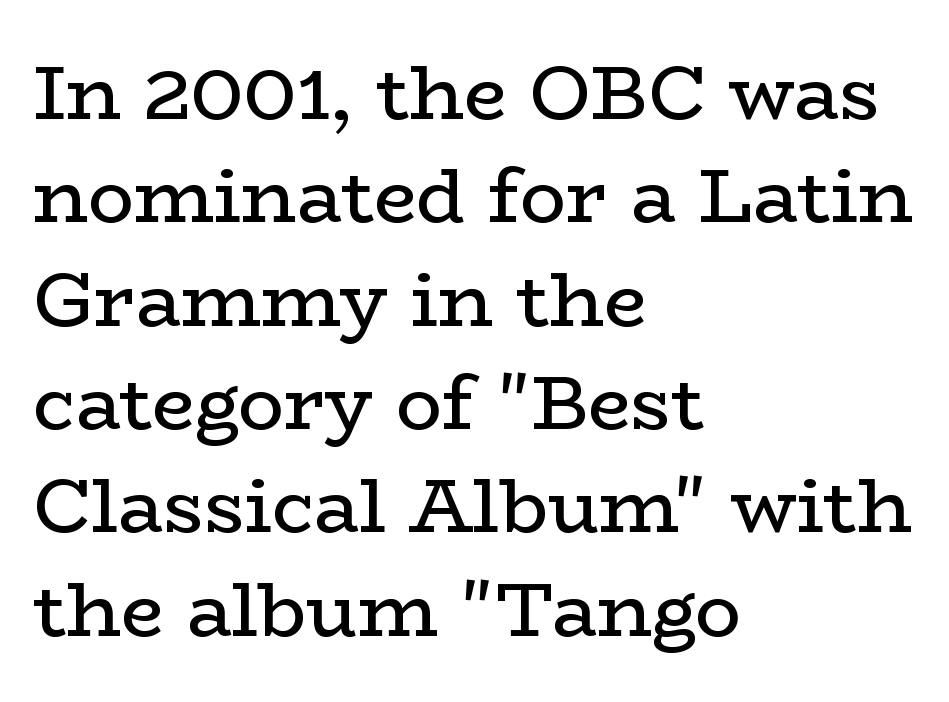
Q: Is the text bold? A: No.
Q: Is the text italic (slanted)? A: No, it is upright.
Q: Is the typeface a serif or a sans-serif typeface? A: Serif.
Q: Is the text underlined? A: No.
Q: How is the paragraph aligned? A: Left-aligned.
Q: Is the spacing between letters normal or unusually wide? A: Normal.
Q: Is the spacing between lines tight, normal or loose? A: Normal.
Q: Width (condensed, normal, or wide)? A: Wide.
Q: Stroke contrast? A: Low.
Q: x-height? A: Medium.
Q: Monospaced? A: No.
